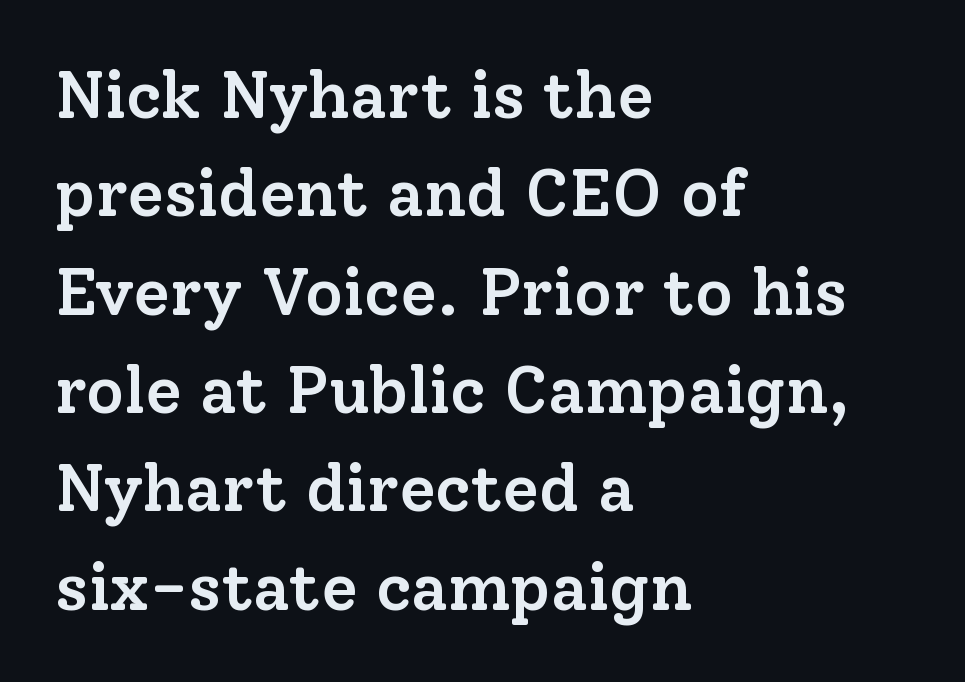
Weight check: semibold — heavier than regular, not quite bold. The type family on display is of the serif kind. Successive baselines arrive at the customary interval. Any mark beneath the type? The region is blank. Alignment: flush left.
